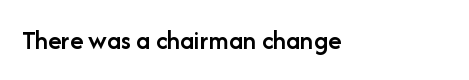
{"italic": "no", "bold": "semi", "underline": "no", "align": "left", "letter_spacing": "normal", "letter_spacing_em": 0.0, "glyph_px": 27}
